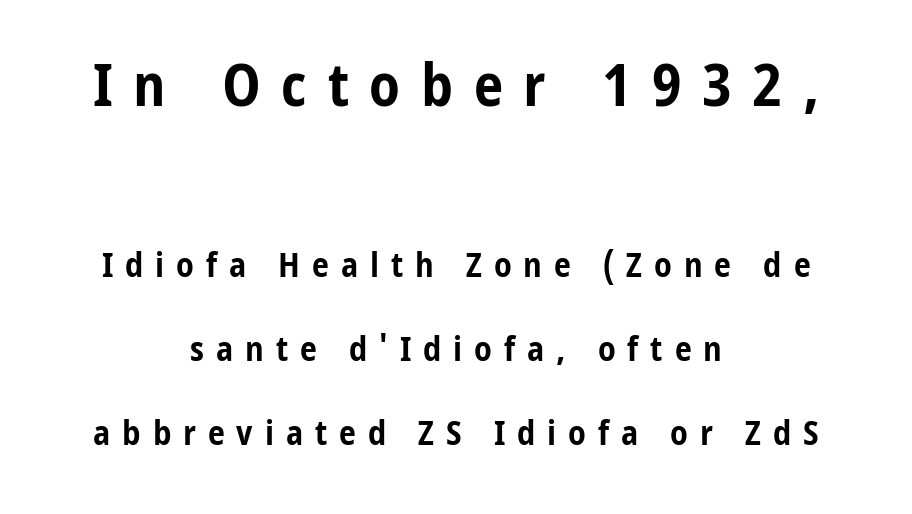
The image shows 59 px bold, condensed sans-serif type, upright; set centered, loose line spacing (2.46x), unusually wide letter spacing (+0.35 em), not underlined; the first (top) block is 1.74x larger; low stroke contrast and a medium x-height.
